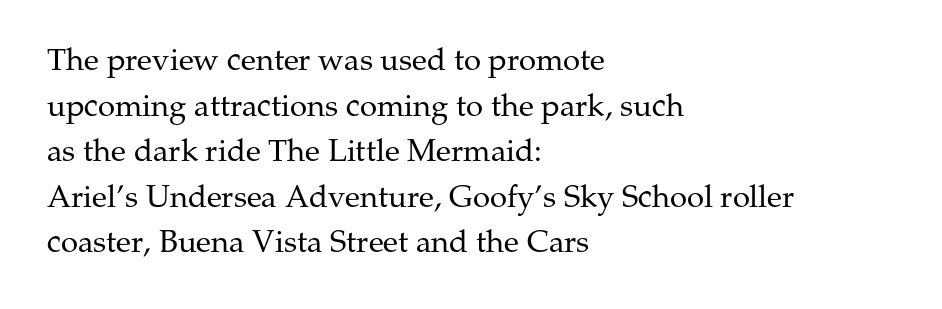
The image shows 31 px regular-weight serif type, upright; set left-aligned, normal line spacing (1.47x), normal letter spacing, not underlined; medium stroke contrast and a medium x-height.
